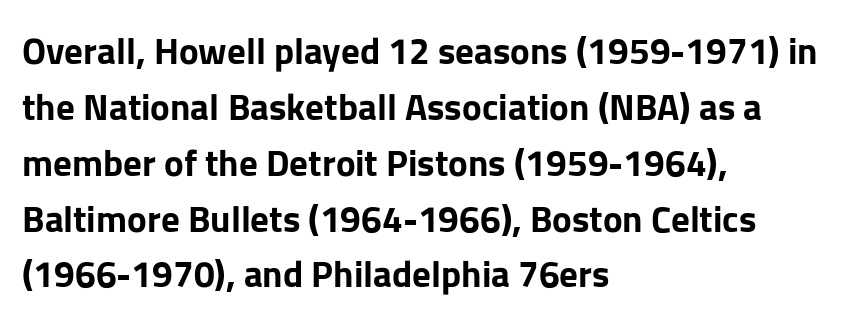
Strong, thick strokes mark this as bold type. Stroke terminals: plain, sans-serif. Posture: vertical. The leading is moderate, giving the passage an even texture. A typesetter would call this proportional, since set widths differ per character. No extra tracking has been applied to these lines.
